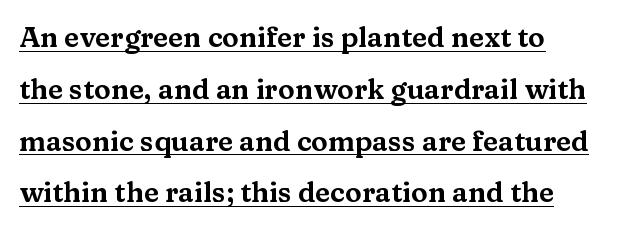
Looks like regular typesetting: each glyph gets only the width it needs. Every row of glyphs begins at an identical x-position on the left. In designer terms, the underline attribute is active on this setting. The lettering holds an erect, upright posture throughout. Serifs: yes, visible at the terminals of the letterforms.
